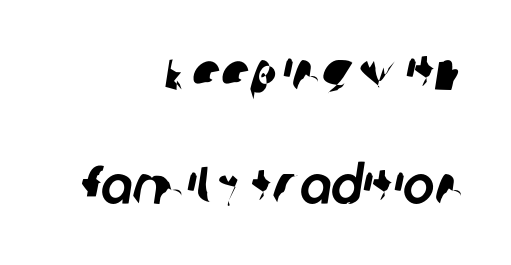
Q: Is the typeface a serif or a sans-serif typeface? A: Sans-serif.
Q: Is the text underlined? A: No.
Q: How is the paragraph aligned? A: Right-aligned.
Q: Is the spacing between letters normal or unusually wide? A: Normal.
Q: Is the spacing between lines tight, normal or loose? A: Loose.
Q: Width (condensed, normal, or wide)? A: Normal.
Q: Stroke contrast? A: Low.
Q: x-height? A: Large.
Q: Monospaced? A: No.
